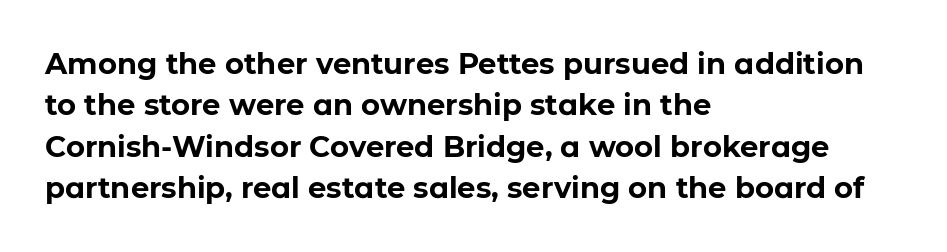
Layout note: lines flush left. Ordinary non-slanted type is in use. Look at the bottom of the vertical strokes: they stop flat, with no serifs. The letters sit at their default tracking, neither squeezed nor spread. Quick note: underline off.
